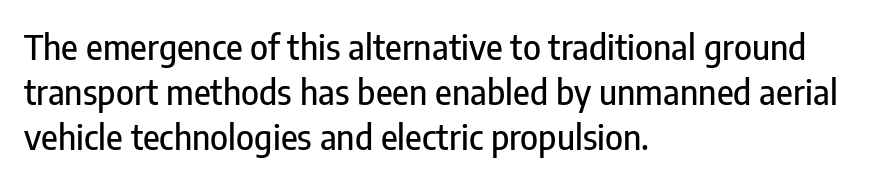
{"serif": "no", "italic": "no", "width": "condensed", "stroke_contrast": "low", "x_height": "medium", "monospaced": "no", "underline": "no", "align": "left", "line_spacing": "normal", "line_spacing_ratio": 1.33, "letter_spacing": "normal", "letter_spacing_em": 0.0, "glyph_px": 34}
